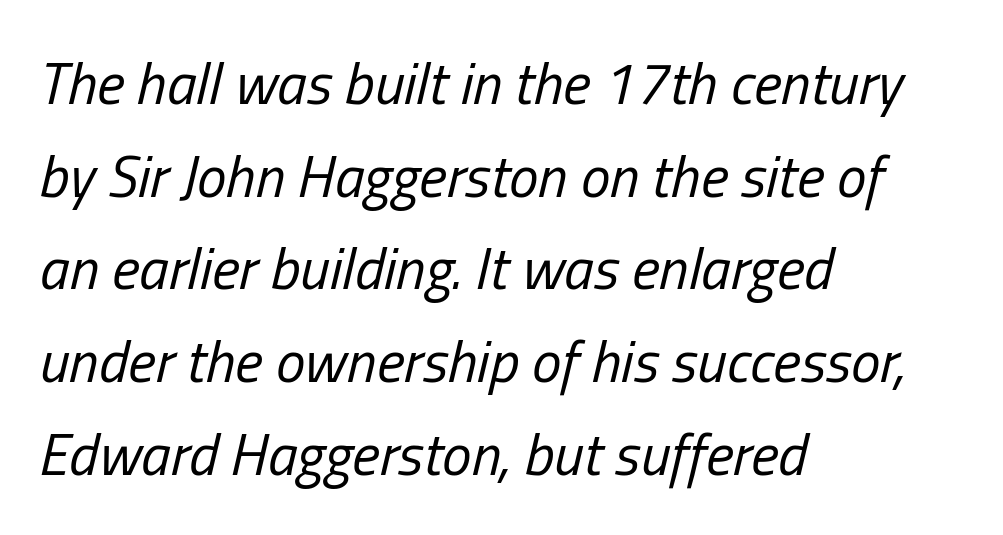
Honestly, there is no underline to notice here at all. No extra tracking has been applied to these lines. Italic: yes, the glyphs are oblique. A quiet, ordinary-to-light weight characterises the typeface. The passage shown is typed in a proportional face where columns would drift. Honestly, the row spacing looks completely unremarkable.
